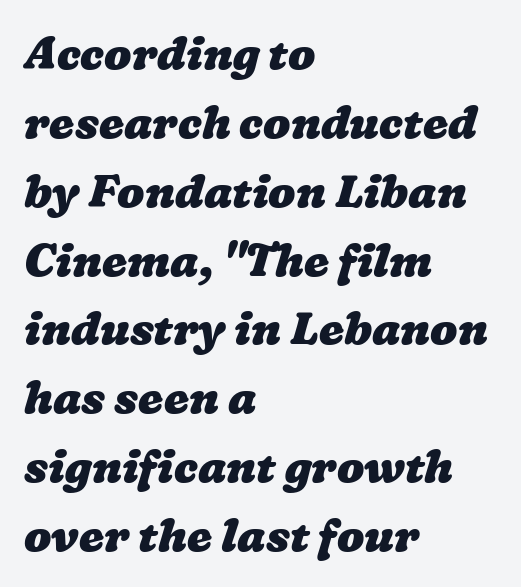
{"bold": "yes", "weight": "heavy", "width": "wide", "stroke_contrast": "low", "x_height": "medium", "monospaced": "no", "underline": "no", "align": "left", "line_spacing": "normal", "line_spacing_ratio": 1.53, "letter_spacing": "normal", "letter_spacing_em": 0.0, "glyph_px": 45}
